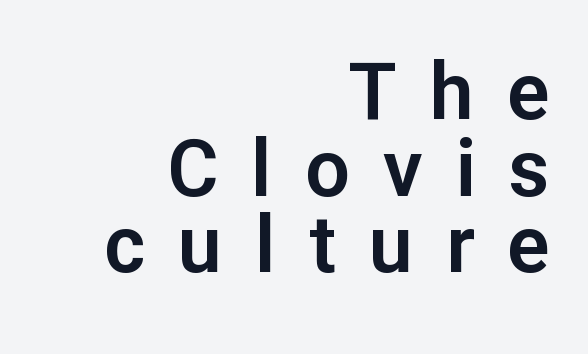
Character widths vary here, with narrow letters taking less room than wide ones. If you drew a line through each stem, it would be perfectly vertical. No word sits above an underline. Nope, no serifs anywhere on these letters.
